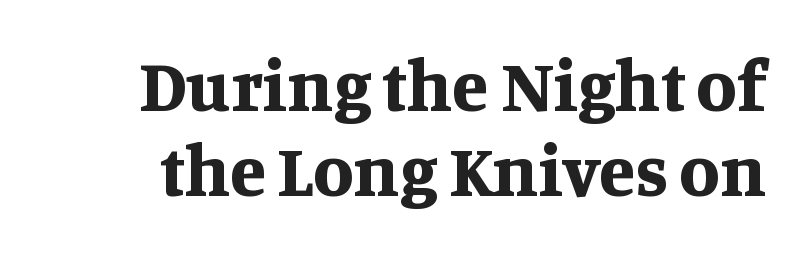
{"serif": "yes", "italic": "no", "bold": "yes", "weight": "bold", "width": "normal", "stroke_contrast": "medium", "x_height": "large", "monospaced": "no", "underline": "no", "line_spacing_ratio": 1.17, "letter_spacing": "normal", "letter_spacing_em": 0.0, "glyph_px": 73}
